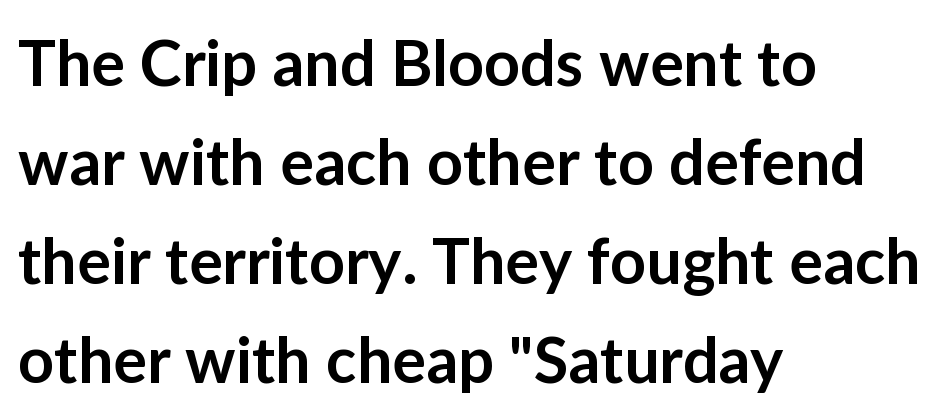
Q: Is the text bold? A: Semi-bold.
Q: Is the text italic (slanted)? A: No, it is upright.
Q: Is the typeface a serif or a sans-serif typeface? A: Sans-serif.
Q: Is the text underlined? A: No.
Q: How is the paragraph aligned? A: Left-aligned.
Q: Is the spacing between letters normal or unusually wide? A: Normal.
Q: Is the spacing between lines tight, normal or loose? A: Normal.
Q: Width (condensed, normal, or wide)? A: Normal.
Q: Stroke contrast? A: Low.
Q: x-height? A: Medium.
Q: Monospaced? A: No.
